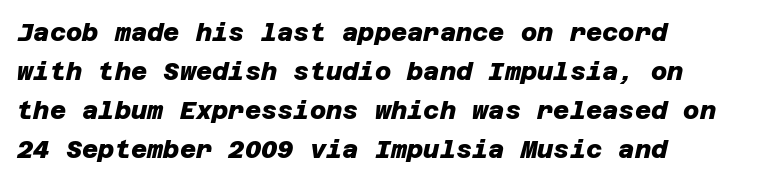
The image shows 25 px bold type; set left-aligned, normal line spacing (1.56x), normal letter spacing, not underlined.
